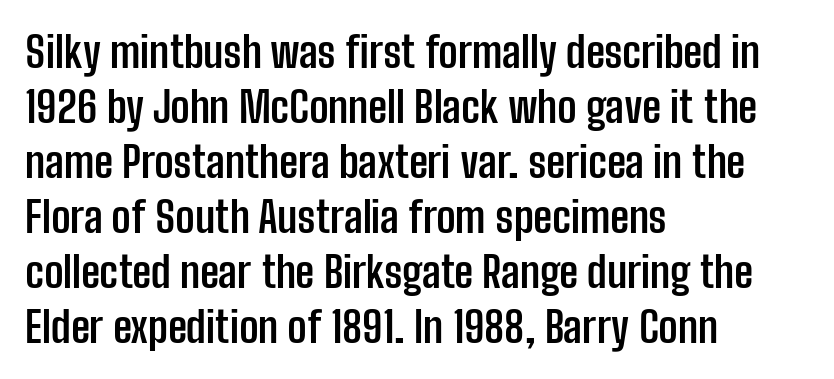
Q: Is the text bold? A: Yes.
Q: Is the text italic (slanted)? A: No, it is upright.
Q: Is the typeface a serif or a sans-serif typeface? A: Sans-serif.
Q: Is the text underlined? A: No.
Q: How is the paragraph aligned? A: Left-aligned.
Q: Is the spacing between letters normal or unusually wide? A: Normal.
Q: Is the spacing between lines tight, normal or loose? A: Normal.
Q: Width (condensed, normal, or wide)? A: Condensed.
Q: Stroke contrast? A: Low.
Q: x-height? A: Medium.
Q: Monospaced? A: No.
